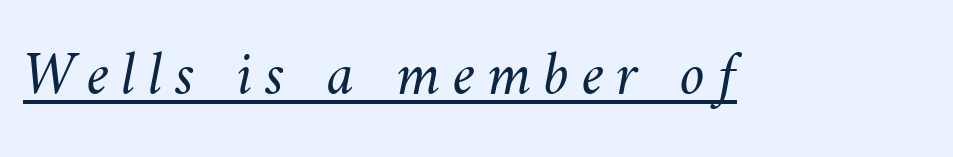
The image shows 63 px light type; set underlined; medium stroke contrast and a small x-height.
